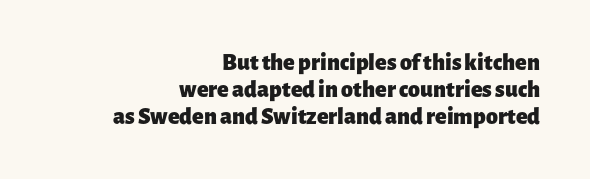
{"italic": "no", "bold": "yes", "underline": "no", "align": "right", "line_spacing": "tight", "line_spacing_ratio": 1.12, "letter_spacing": "normal", "letter_spacing_em": 0.0, "glyph_px": 24}
